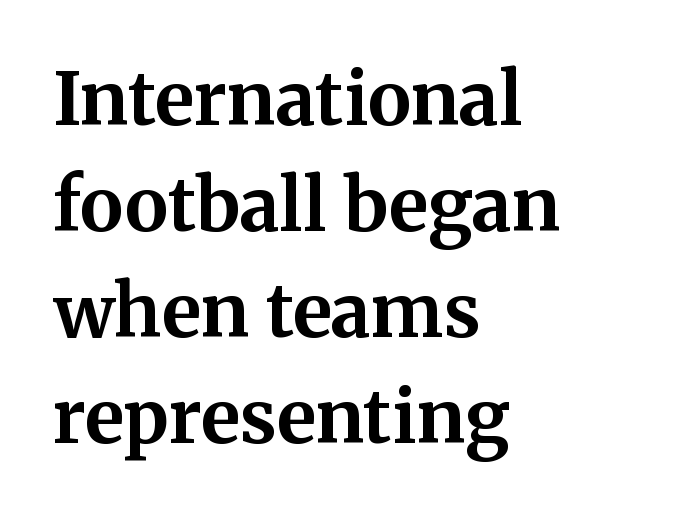
Q: Is the text bold? A: Yes.
Q: Is the text italic (slanted)? A: No, it is upright.
Q: Is the typeface a serif or a sans-serif typeface? A: Serif.
Q: Is the text underlined? A: No.
Q: How is the paragraph aligned? A: Left-aligned.
Q: Is the spacing between letters normal or unusually wide? A: Normal.
Q: Is the spacing between lines tight, normal or loose? A: Normal.
Q: Width (condensed, normal, or wide)? A: Normal.
Q: Stroke contrast? A: Medium.
Q: x-height? A: Medium.
Q: Monospaced? A: No.
